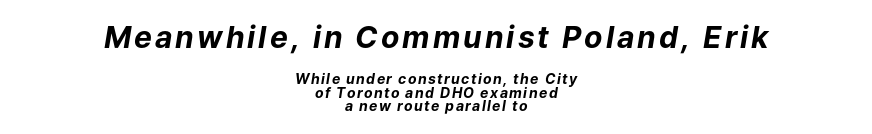
Q: Is the text bold? A: Yes.
Q: Is the text italic (slanted)? A: Yes, it leans right by about 9 degrees.
Q: Is the text underlined? A: No.
Q: How is the paragraph aligned? A: Centered.
Q: Is the spacing between lines tight, normal or loose? A: Tight.
Q: Which block of text is set in a larger size, the first (top) or the second (bottom)? A: The first (top) one.
Q: Width (condensed, normal, or wide)? A: Normal.
Q: Stroke contrast? A: Low.
Q: x-height? A: Medium.
Q: Monospaced? A: No.
